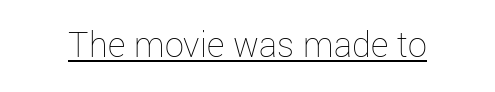
These characters rest on top of a visible drawn line. Do the characters align in a grid? No, the font is proportional. A typesetter would mark this as roman, not italic. Think standard paragraph weight, or any step lighter than that. The face used here is rendered with its standard letterfit.
